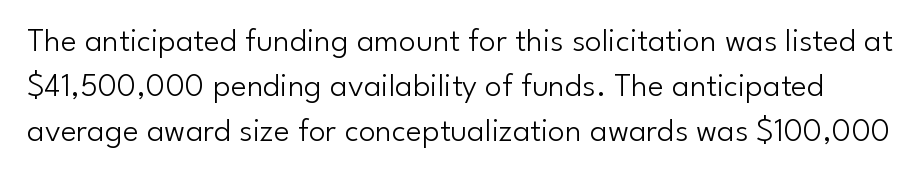
The image shows 34 px light sans-serif type, upright; set normal line spacing (1.33x), normal letter spacing, not underlined; low stroke contrast and a small x-height.
